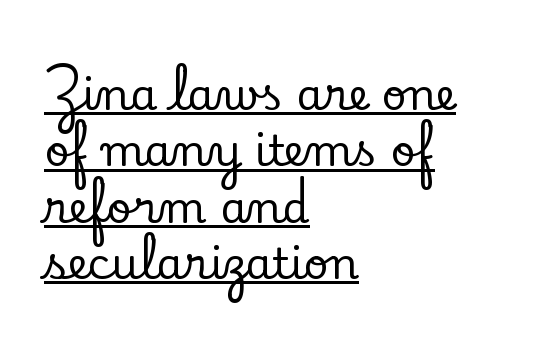
A rule runs beneath these lines of type. Is there much room between lines? A standard amount, neither cramped nor airy. Short note: letters normally spaced. The axis of the letterforms is exactly vertical. Horizontal alignment here is leftward, the default for most running prose.
